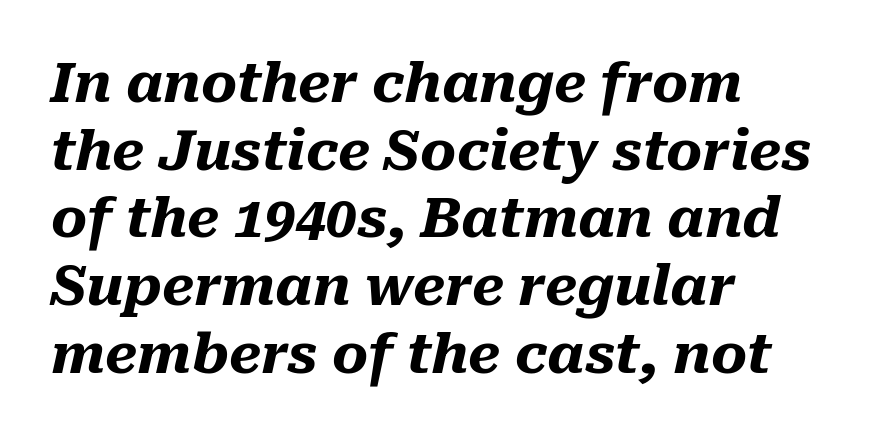
The image shows 55 px heavy type, italic (leaning right); set left-aligned, line spacing 1.23x, normal letter spacing, not underlined; medium stroke contrast and a medium x-height.
